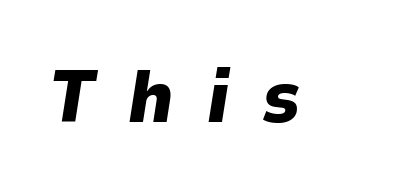
The image shows 73 px heavy type, italic (leaning right); set unusually wide letter spacing (+0.45 em), not underlined; low stroke contrast and a medium x-height.
